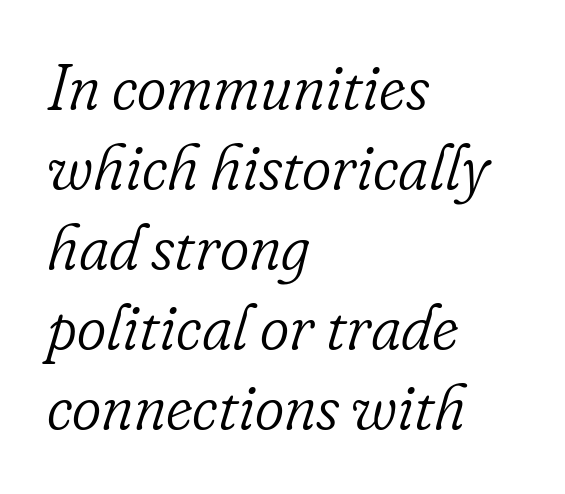
{"serif": "yes", "italic": "yes", "lean": "right", "slant_degrees": 16, "bold": "no", "weight": "light", "width": "normal", "stroke_contrast": "low", "x_height": "small", "monospaced": "no", "underline": "no", "align": "left", "line_spacing": "normal", "line_spacing_ratio": 1.27, "letter_spacing": "normal", "letter_spacing_em": 0.0, "glyph_px": 63}
